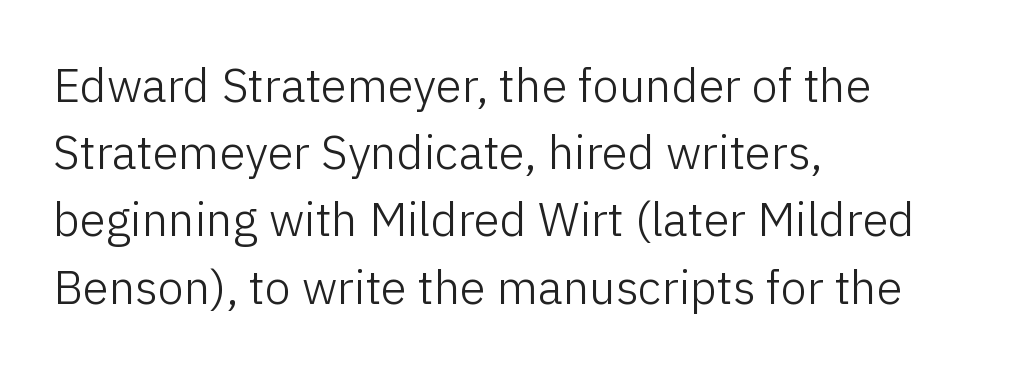
The characters are drawn with everyday or finer stroke widths. The rendering keeps characters at their native spacing. Horizontal bands of white between lines are of average thickness. Is this a fixed-width face? No — the glyphs have proportional, varying widths. All the whitespace from short lines collects on the right.
